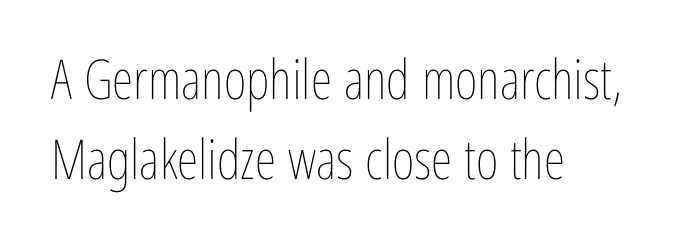
Do the characters align in a grid? No, the font is proportional. Stems here are at most as thick as an everyday book face. A roman cut, with each character standing at attention. Notice how the passage keeps a crisp vertical edge on the left only. Look at the tracking — it's just the regular setting, nothing added.
